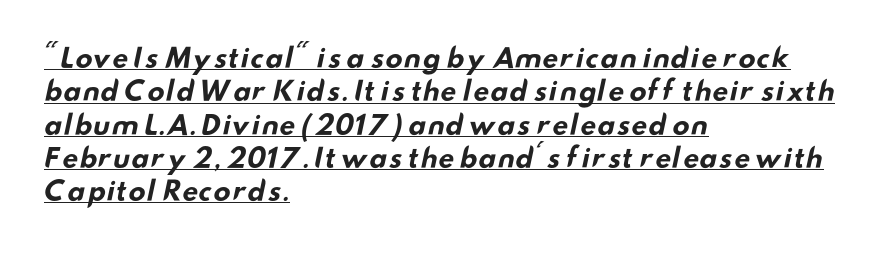
Q: Is the text bold? A: Yes.
Q: Is the text underlined? A: Yes.
Q: How is the paragraph aligned? A: Left-aligned.
Q: Is the spacing between letters normal or unusually wide? A: Normal.
Q: Is the spacing between lines tight, normal or loose? A: Normal.
